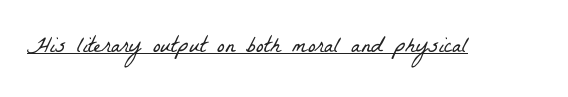
The image shows 23 px text type; set normal letter spacing, underlined.
